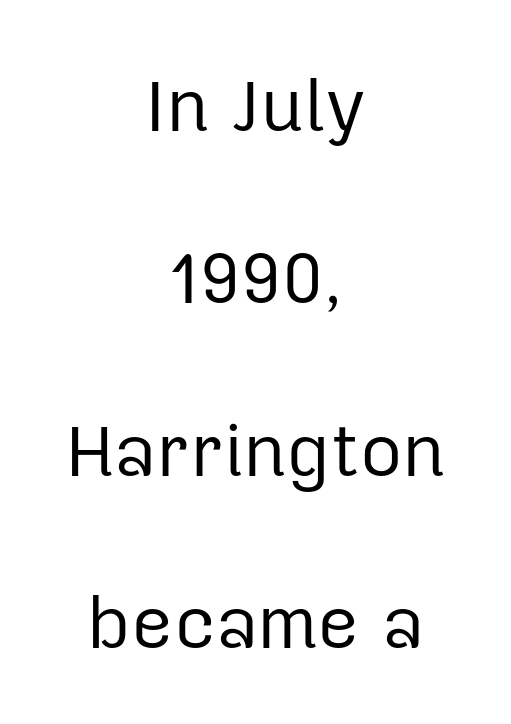
The image shows 73 px regular-weight sans-serif type, upright; set centered, loose line spacing (2.36x), normal letter spacing, not underlined; low stroke contrast and a medium x-height.
